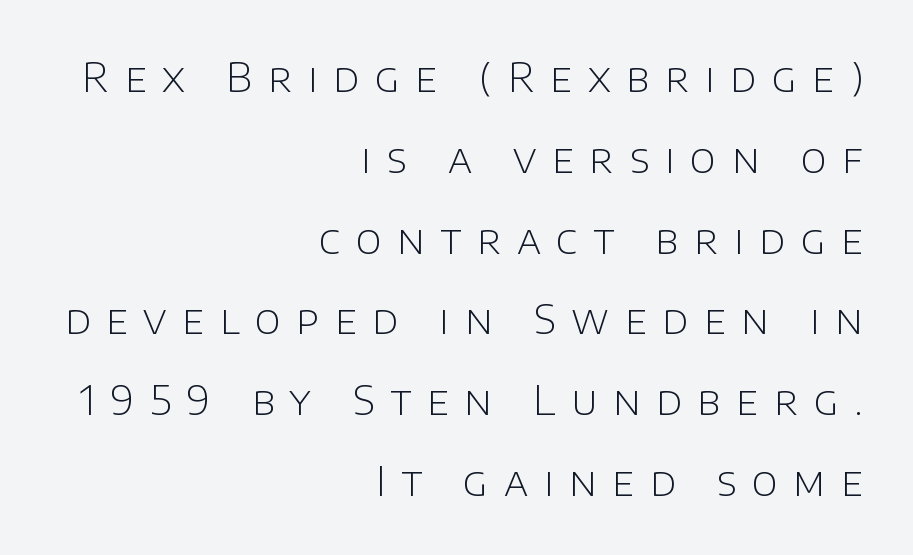
The image shows 40 px light sans-serif type, upright; set right-aligned, loose line spacing (2.02x), unusually wide letter spacing (+0.39 em), not underlined; low stroke contrast and a large x-height.
